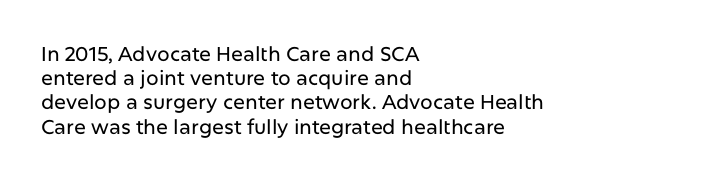
{"italic": "no", "underline": "no", "align": "left", "line_spacing_ratio": 1.21, "letter_spacing": "normal", "letter_spacing_em": 0.0, "glyph_px": 20}
